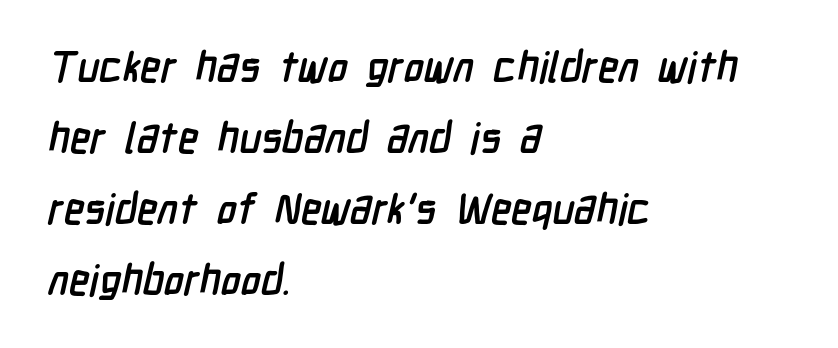
The specimen omits any rule beneath the text block's lines. Does extra space separate the letters? No, they use regular spacing. Stroke terminals: plain, sans-serif. This block has exactly the height ordinary leading produces. As a designer I'd log this as weight 700, bold. Line beginnings align vertically; line endings do not.
